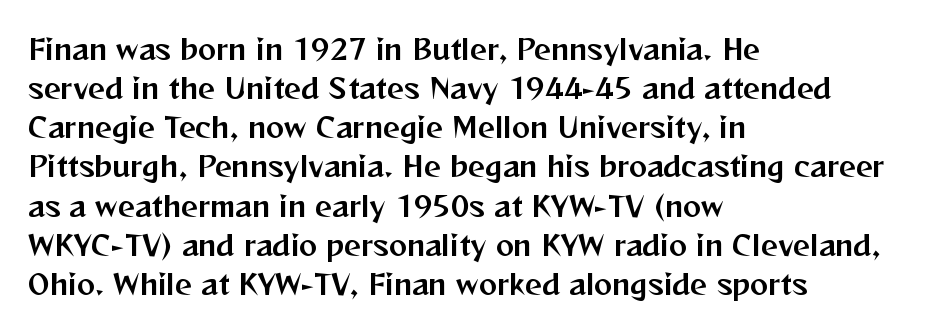
Q: Is the text italic (slanted)? A: No, it is upright.
Q: Is the text underlined? A: No.
Q: How is the paragraph aligned? A: Left-aligned.
Q: Is the spacing between letters normal or unusually wide? A: Normal.
Q: Is the spacing between lines tight, normal or loose? A: Normal.
